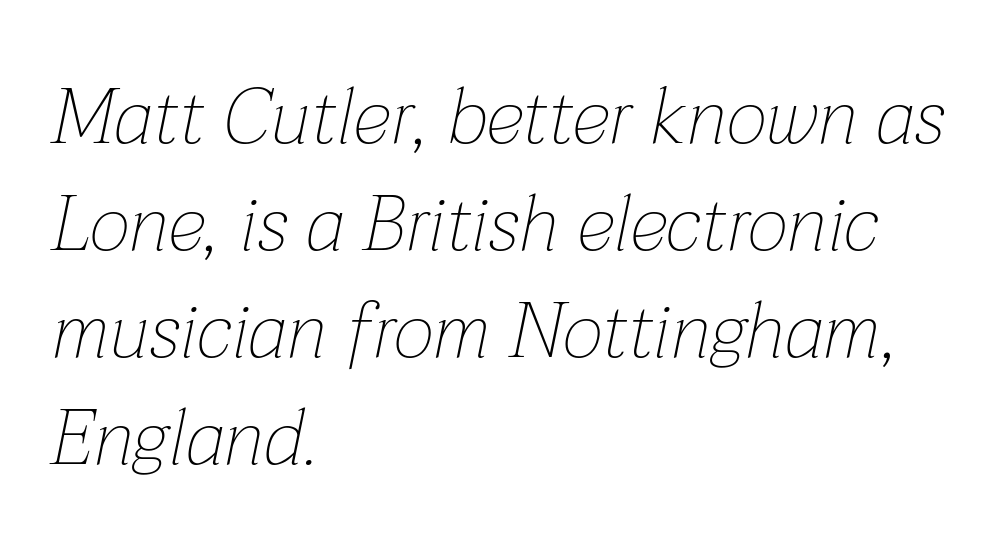
The image shows 78 px thin type, italic (leaning right); set left-aligned, normal line spacing (1.37x), normal letter spacing, not underlined; low stroke contrast and a medium x-height.
